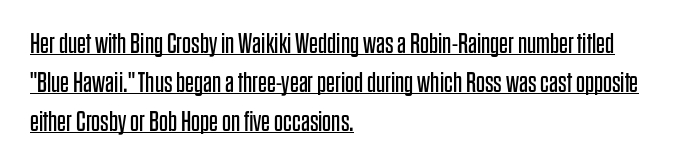
Every stem runs plumb, perpendicular to the baseline. Students, observe: this is what conventionally led text looks like. The letterforms sit shoulder to shoulder at normal distance. The face used here is proportionally spaced, like ordinary book or web type.
